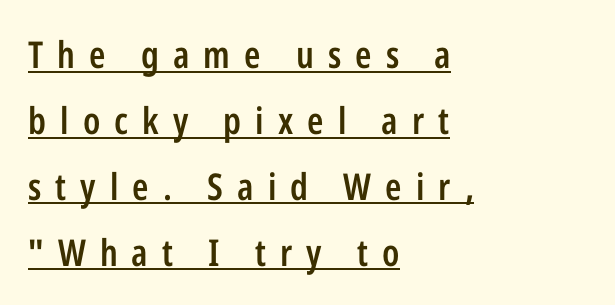
The image shows 37 px semibold, condensed sans-serif type, upright; set left-aligned, line spacing 1.78x, unusually wide letter spacing (+0.38 em), underlined; low stroke contrast and a medium x-height.
